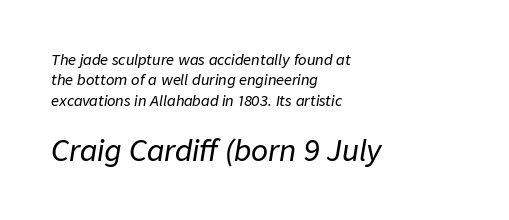
The image shows 28 px text type, italic (leaning right); set left-aligned, normal line spacing (1.45x), normal letter spacing, not underlined; the second (bottom) block is 2.0x larger; low stroke contrast and a medium x-height.
